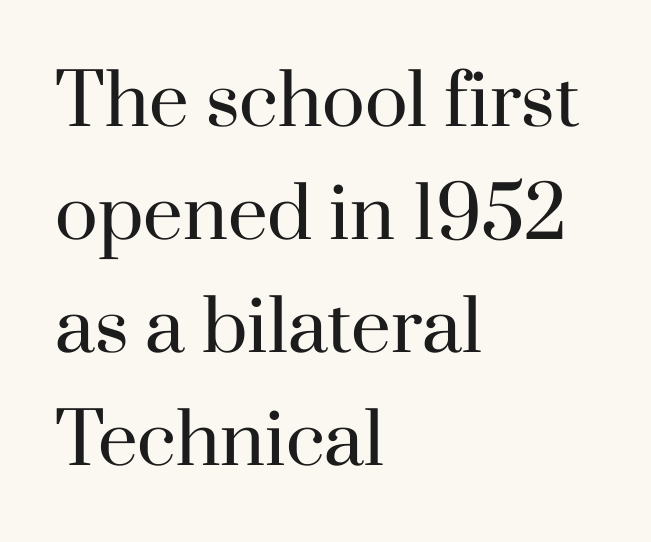
The image shows 71 px regular-weight serif type, upright; set left-aligned, normal line spacing (1.59x), normal letter spacing, not underlined; high stroke contrast and a small x-height.
